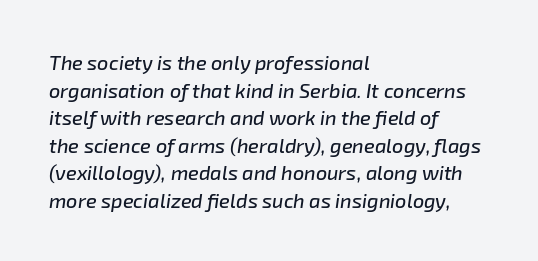
Rows of type keep a routine distance in the vertical direction. The rendering applies a slant to the glyphs. Tracking here is standard; glyphs follow each other at the usual distance. The paragraph shown leans on its left margin.
